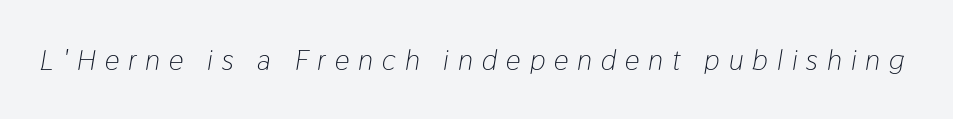
Q: Is the text bold? A: No.
Q: Is the text italic (slanted)? A: Yes, it leans right by about 9 degrees.
Q: Is the text underlined? A: No.
Q: Is the spacing between letters normal or unusually wide? A: Unusually wide.
Q: Width (condensed, normal, or wide)? A: Condensed.
Q: Stroke contrast? A: Low.
Q: x-height? A: Medium.
Q: Monospaced? A: No.
